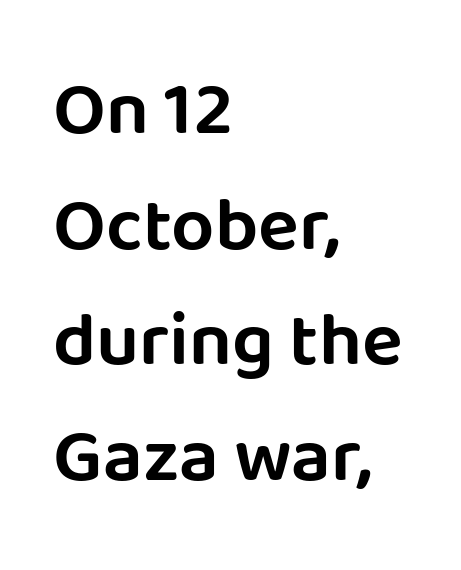
Q: Is the text italic (slanted)? A: No, it is upright.
Q: Is the typeface a serif or a sans-serif typeface? A: Sans-serif.
Q: Is the text underlined? A: No.
Q: How is the paragraph aligned? A: Left-aligned.
Q: Is the spacing between letters normal or unusually wide? A: Normal.
Q: Is the spacing between lines tight, normal or loose? A: Normal.
Q: Width (condensed, normal, or wide)? A: Normal.
Q: Stroke contrast? A: Low.
Q: x-height? A: Large.
Q: Monospaced? A: No.
